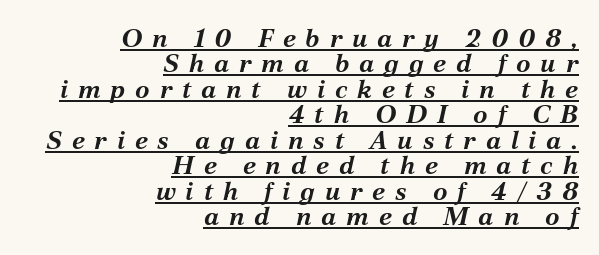
{"italic": "yes", "lean": "right", "slant_degrees": 12, "bold": "yes", "underline": "yes", "align": "right", "line_spacing": "tight", "line_spacing_ratio": 0.98, "letter_spacing": "wide", "letter_spacing_em": 0.38, "glyph_px": 26}
